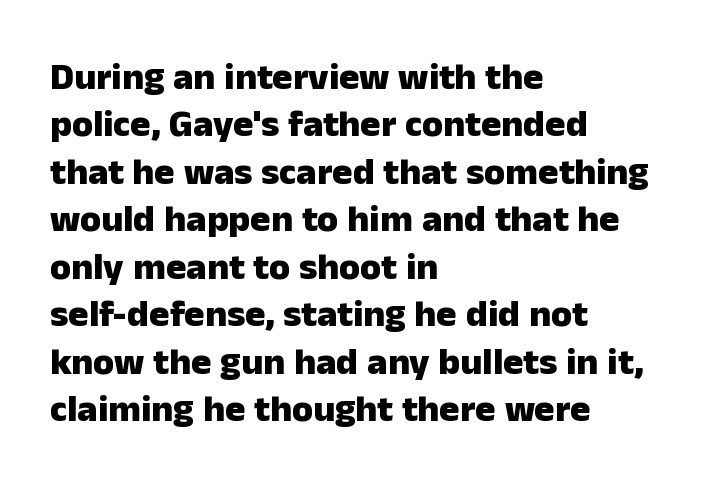
{"serif": "no", "italic": "no", "bold": "yes", "weight": "heavy", "width": "normal", "stroke_contrast": "low", "x_height": "medium", "monospaced": "no", "underline": "no", "align": "left", "line_spacing": "normal", "line_spacing_ratio": 1.25, "letter_spacing": "normal", "letter_spacing_em": 0.0, "glyph_px": 38}
